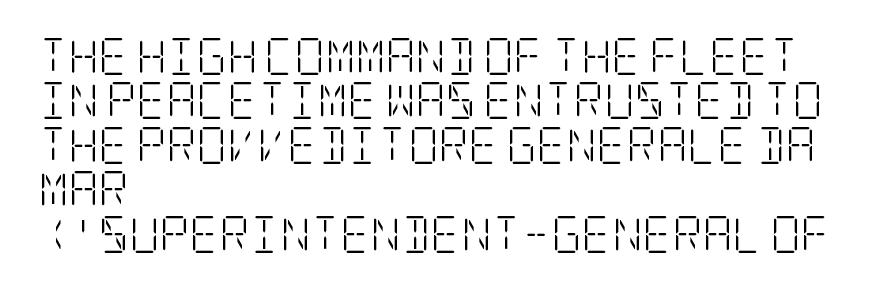
{"serif": "yes", "italic": "no", "bold": "no", "weight": "light", "width": "condensed", "stroke_contrast": "low", "x_height": "large", "underline": "no", "align": "left", "line_spacing_ratio": 1.2, "letter_spacing": "normal", "letter_spacing_em": 0.0, "glyph_px": 37}
